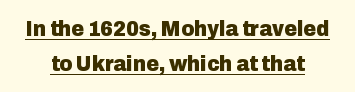
The image shows 22 px bold type, upright; set normal line spacing (1.59x), normal letter spacing, underlined.
